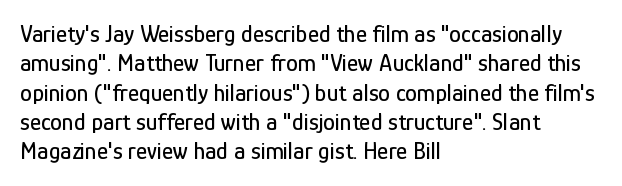
The image shows 24 px text type, upright; set left-aligned, line spacing 1.22x, normal letter spacing, not underlined.
